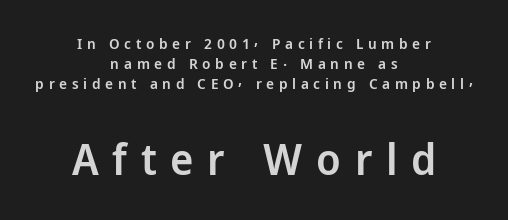
Here the glyphs are tracked loosely, breaking word shapes into spaced letters. How heavy is the stroke? Medium-heavy — a semibold, shy of bold. Spacing verdict: proportional, widths tailored to each character. Honestly, the row spacing looks completely unremarkable. Unlike italic type, these characters show no tilt at all.
